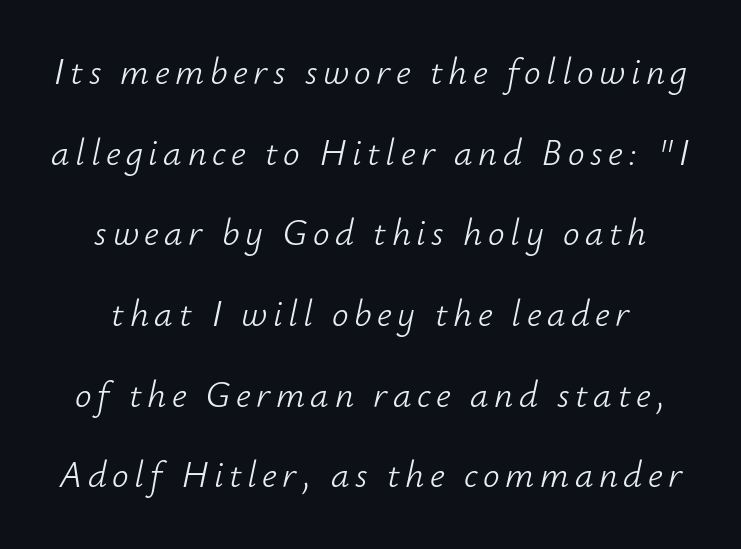
Q: Is the text bold? A: No.
Q: Is the text italic (slanted)? A: Yes, it leans right by about 12 degrees.
Q: Is the text underlined? A: No.
Q: Is the spacing between lines tight, normal or loose? A: Loose.
Q: Width (condensed, normal, or wide)? A: Normal.
Q: Stroke contrast? A: Low.
Q: x-height? A: Small.
Q: Monospaced? A: No.
